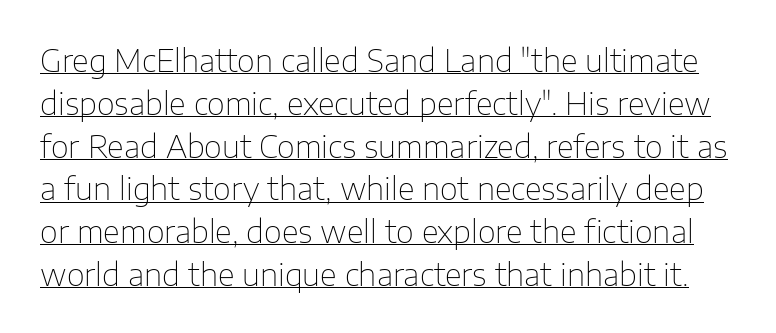
Q: Is the text bold? A: No.
Q: Is the text italic (slanted)? A: No, it is upright.
Q: Is the typeface a serif or a sans-serif typeface? A: Sans-serif.
Q: Is the text underlined? A: Yes.
Q: Is the spacing between letters normal or unusually wide? A: Normal.
Q: Is the spacing between lines tight, normal or loose? A: Normal.
Q: Width (condensed, normal, or wide)? A: Normal.
Q: Stroke contrast? A: Low.
Q: x-height? A: Medium.
Q: Monospaced? A: No.
